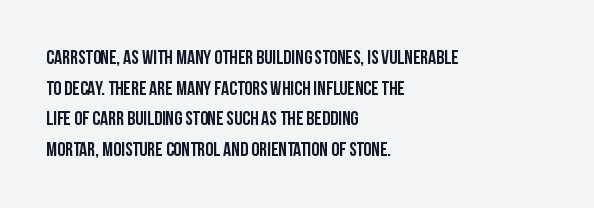
{"italic": "no", "underline": "no", "align": "left", "line_spacing": "normal", "line_spacing_ratio": 1.53, "letter_spacing": "normal", "letter_spacing_em": 0.0, "glyph_px": 20}
